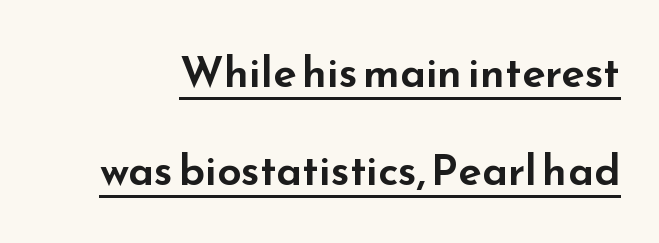
The image shows 43 px wide sans-serif type, upright; set loose line spacing (2.28x), normal letter spacing, underlined; low stroke contrast and a small x-height.
